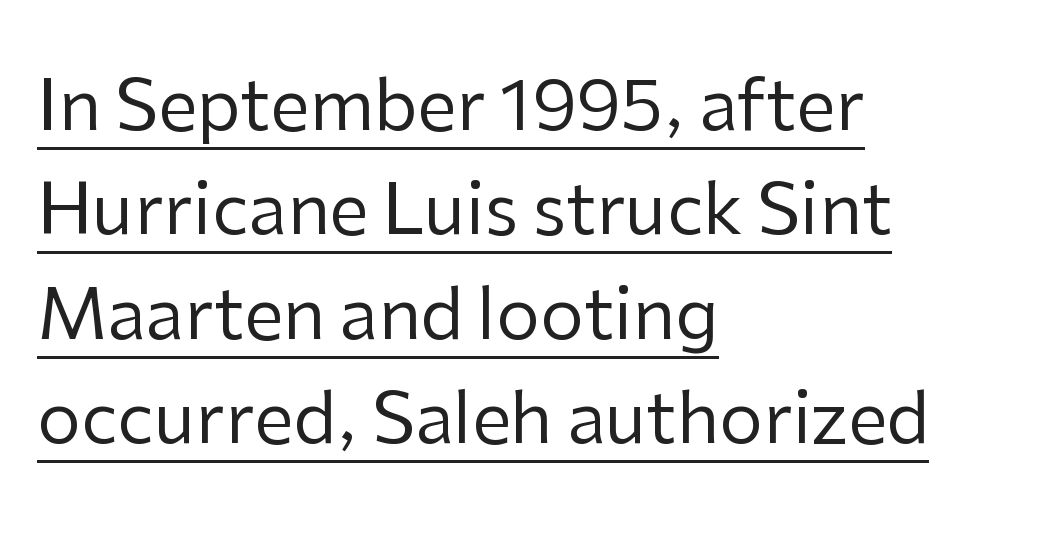
Quick note: not italic, upright. In terms of leading, this rendering sits right in the middle. Inter-character spacing is left at the font's built-in metrics. Do the characters align in a grid? No, the font is proportional. Unlike a traditional serif, this face leaves its strokes unadorned.
